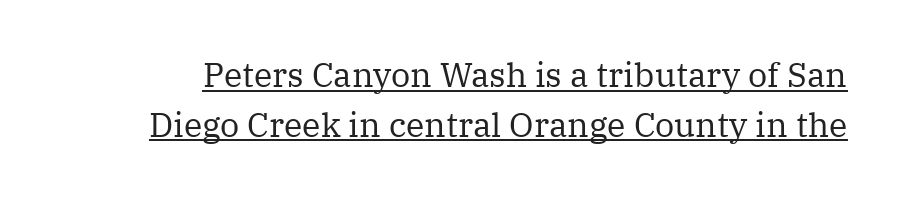
Q: Is the text bold? A: No.
Q: Is the text italic (slanted)? A: No, it is upright.
Q: Is the typeface a serif or a sans-serif typeface? A: Serif.
Q: Is the text underlined? A: Yes.
Q: Is the spacing between letters normal or unusually wide? A: Normal.
Q: Is the spacing between lines tight, normal or loose? A: Normal.
Q: Width (condensed, normal, or wide)? A: Normal.
Q: Stroke contrast? A: Medium.
Q: x-height? A: Medium.
Q: Monospaced? A: No.
